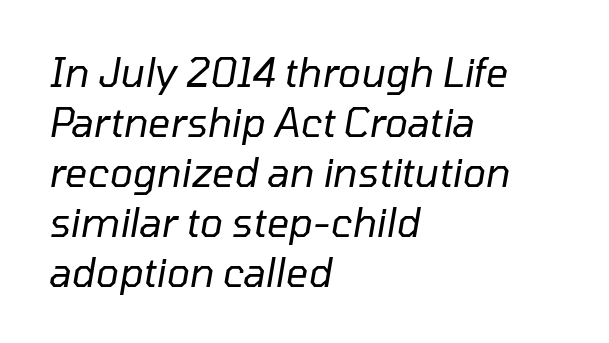
Q: Is the text bold? A: No.
Q: Is the text italic (slanted)? A: Yes, it leans right by about 10 degrees.
Q: Is the text underlined? A: No.
Q: How is the paragraph aligned? A: Left-aligned.
Q: Is the spacing between letters normal or unusually wide? A: Normal.
Q: Is the spacing between lines tight, normal or loose? A: Normal.
Q: Width (condensed, normal, or wide)? A: Normal.
Q: Stroke contrast? A: Low.
Q: x-height? A: Medium.
Q: Monospaced? A: No.
